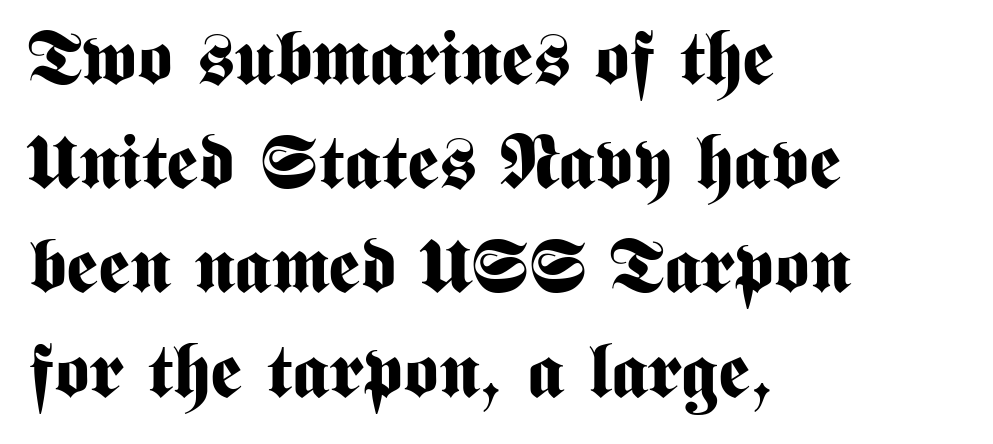
The face used here is proportionally spaced, like ordinary book or web type. Nothing unusual about the tracking: characters are spaced as the font intends. These lines stack with their left ends in a neat column. Nobody drew a line under any word here. The typography opts for an upright posture over an oblique one.
